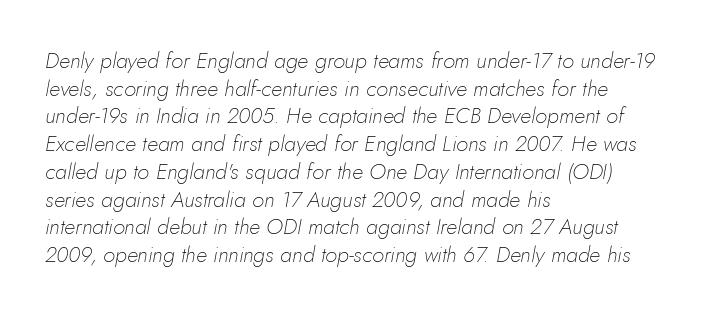
Descenders are the only things crossing below the line. Every row of glyphs begins at an identical x-position on the left. The letterforms sit at book weight or below. The tracking reads as untouched default to a designer's eye. In terms of leading, this rendering sits right in the middle.
